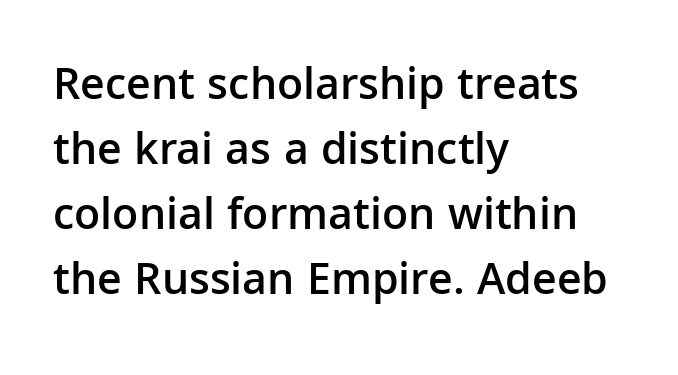
{"serif": "no", "italic": "no", "bold": "semi", "weight": "semibold", "width": "normal", "stroke_contrast": "low", "x_height": "medium", "monospaced": "no", "underline": "no", "align": "left", "line_spacing": "normal", "line_spacing_ratio": 1.41, "letter_spacing": "normal", "letter_spacing_em": 0.0, "glyph_px": 46}
